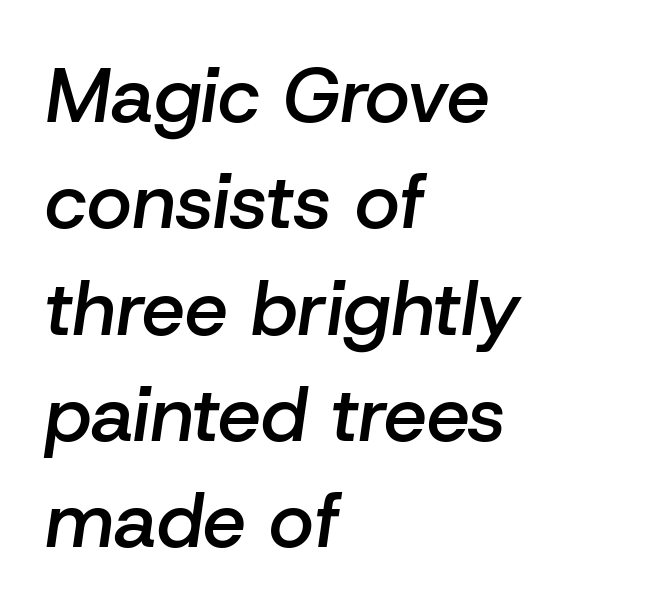
Q: Is the text bold? A: Semi-bold.
Q: Is the text italic (slanted)? A: Yes, it leans right by about 8 degrees.
Q: Is the text underlined? A: No.
Q: How is the paragraph aligned? A: Left-aligned.
Q: Is the spacing between letters normal or unusually wide? A: Normal.
Q: Is the spacing between lines tight, normal or loose? A: Normal.
Q: Width (condensed, normal, or wide)? A: Normal.
Q: Stroke contrast? A: Low.
Q: x-height? A: Medium.
Q: Monospaced? A: No.
